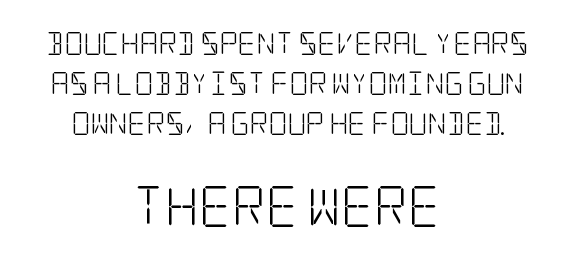
{"serif": "yes", "italic": "no", "bold": "no", "weight": "light", "width": "condensed", "stroke_contrast": "low", "x_height": "large", "underline": "no", "align": "center", "line_spacing_ratio": 1.75, "letter_spacing": "normal", "letter_spacing_em": 0.0, "larger_block": "second", "size_ratio": 1.78, "glyph_px": 41}
